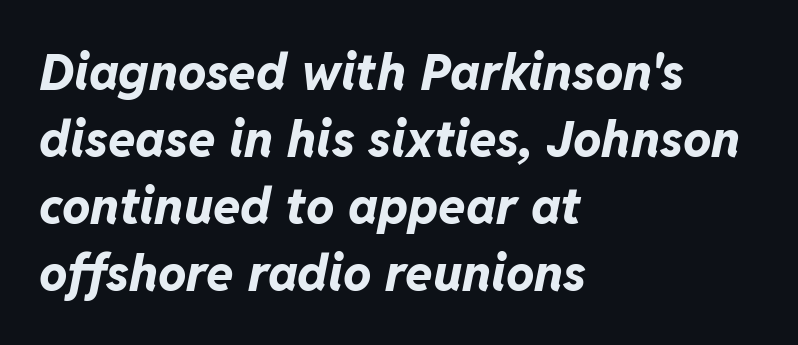
The image shows 50 px bold type, italic (leaning right); set left-aligned, normal line spacing (1.34x), normal letter spacing, not underlined; low stroke contrast and a medium x-height.
